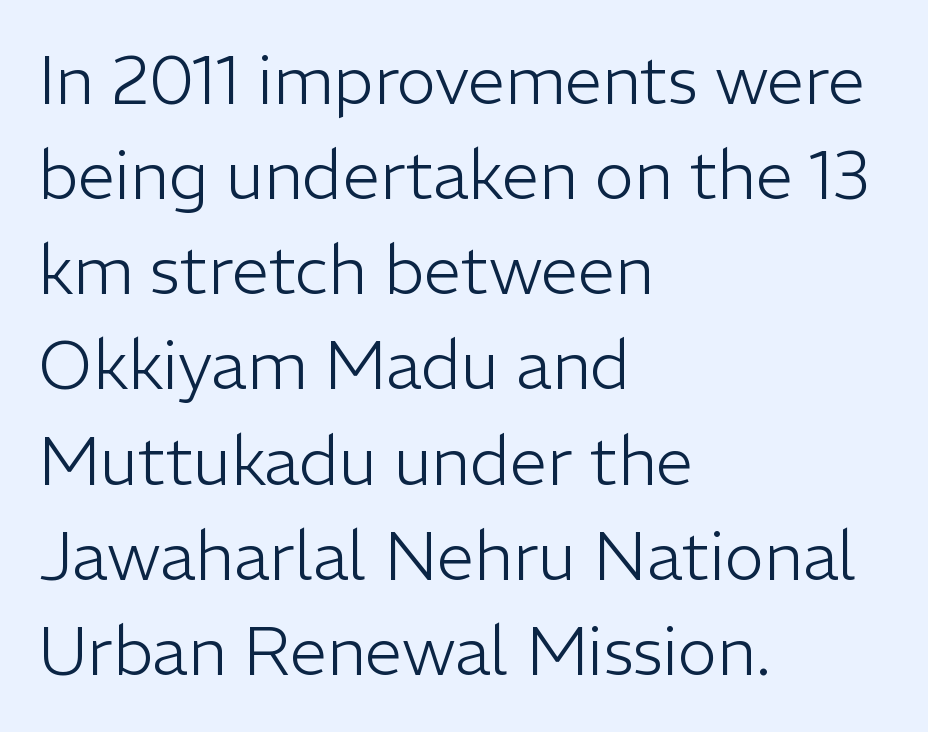
The image shows 67 px light sans-serif type, upright; set left-aligned, normal line spacing (1.42x), normal letter spacing, not underlined; low stroke contrast and a medium x-height.
